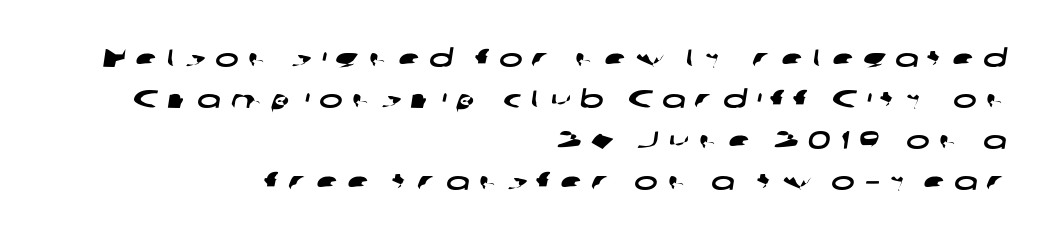
The image shows 25 px text type; set right-aligned, normal line spacing (1.64x), unusually wide letter spacing (+0.37 em), not underlined.
